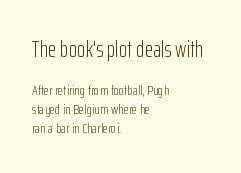
{"italic": "no", "bold": "no", "underline": "no", "align": "left", "line_spacing": "normal", "line_spacing_ratio": 1.35, "letter_spacing": "normal", "letter_spacing_em": 0.0, "larger_block": "first", "size_ratio": 1.57, "glyph_px": 22}
